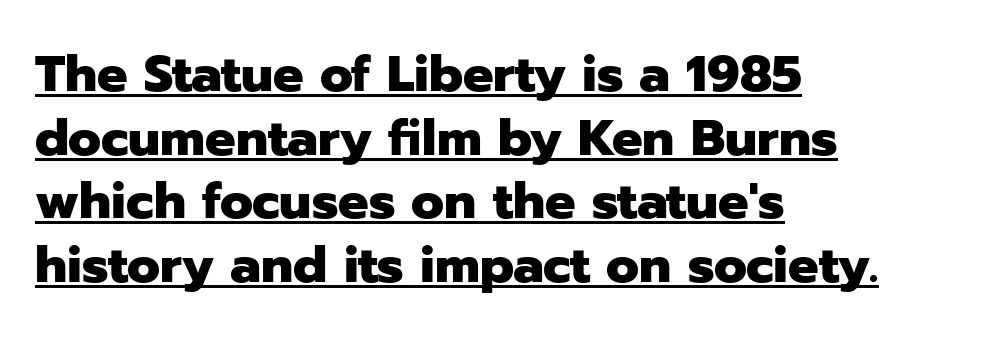
The type sits square on the baseline with zero lean. One-word summary of the alignment: left. This rendering leaves character spacing at its baseline value. Evenly set lines give the paragraph a standard silhouette. This is sans-serif lettering, the kind often seen on screens and signage.
